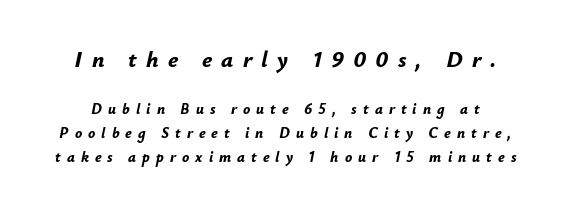
{"italic": "yes", "lean": "right", "slant_degrees": 12, "bold": "yes", "underline": "no", "line_spacing": "normal", "line_spacing_ratio": 1.62, "letter_spacing": "wide", "letter_spacing_em": 0.4, "larger_block": "first", "size_ratio": 1.53, "glyph_px": 23}
